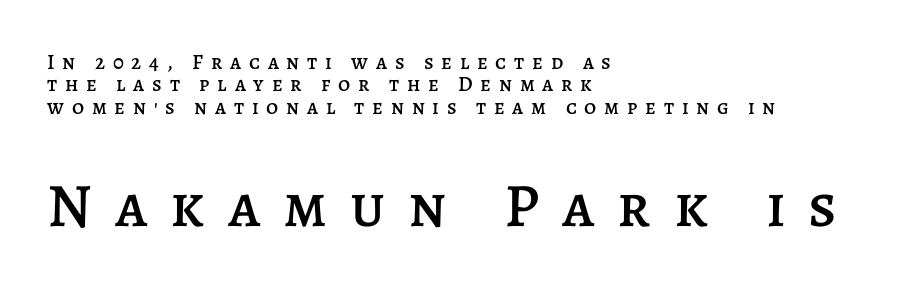
Do the characters align in a grid? No, the font is proportional. The paragraph shown leans on its left margin. Clear beneath every line of the passage. Someone cranked the tracking dial way up on this one. Between these two stacked blocks, the lower one wins on size. You can tell it's not italic because the verticals are truly vertical.
